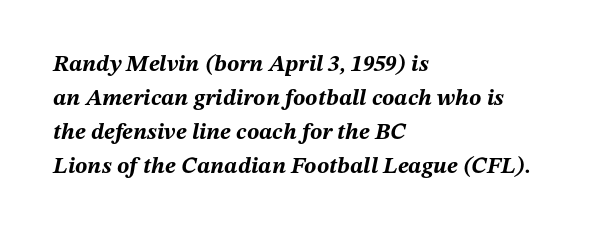
{"italic": "yes", "lean": "right", "slant_degrees": 12, "bold": "yes", "underline": "no", "align": "left", "line_spacing": "normal", "line_spacing_ratio": 1.48, "letter_spacing": "normal", "letter_spacing_em": 0.0, "glyph_px": 23}
